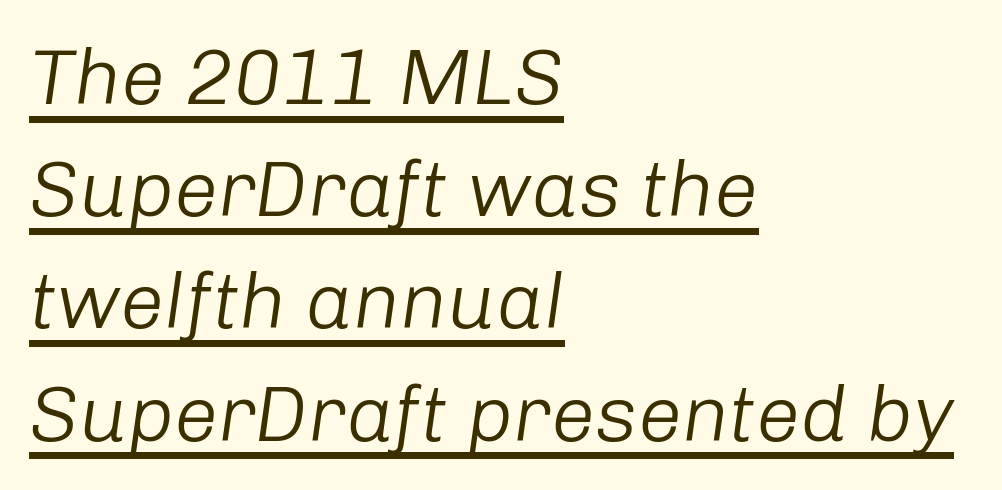
The image shows 79 px light type, italic (leaning right); set left-aligned, normal line spacing (1.42x), normal letter spacing, underlined; low stroke contrast and a medium x-height.
